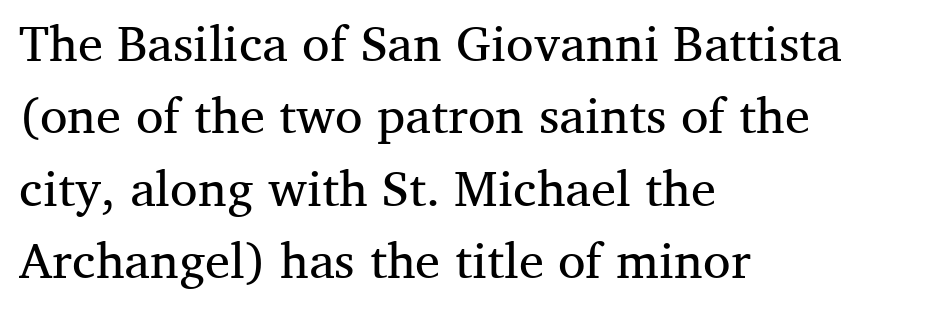
{"serif": "yes", "italic": "no", "bold": "no", "weight": "regular", "width": "normal", "stroke_contrast": "medium", "x_height": "medium", "monospaced": "no", "underline": "no", "align": "left", "line_spacing": "normal", "line_spacing_ratio": 1.45, "letter_spacing": "normal", "letter_spacing_em": 0.0, "glyph_px": 50}
